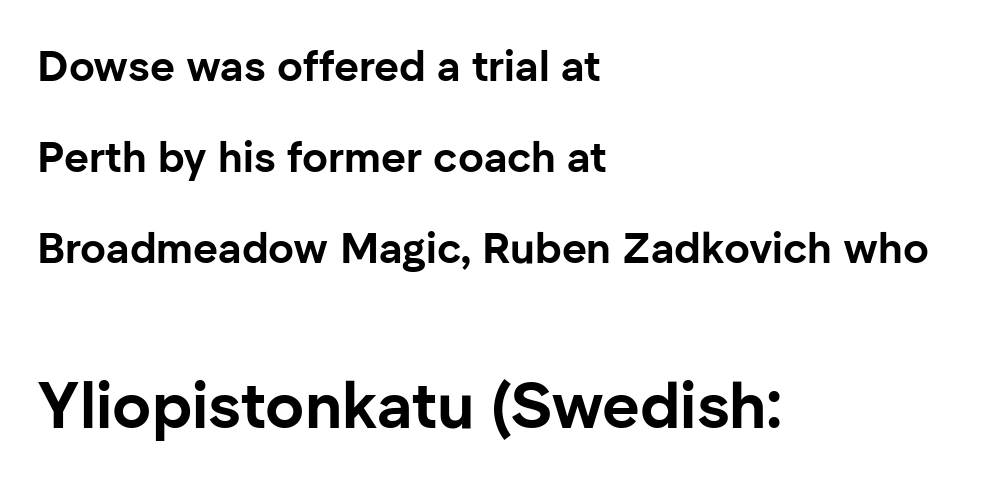
The image shows 65 px bold sans-serif type, upright; set left-aligned, loose line spacing (2.12x), normal letter spacing, not underlined; the second (bottom) block is 1.51x larger; low stroke contrast and a medium x-height.
